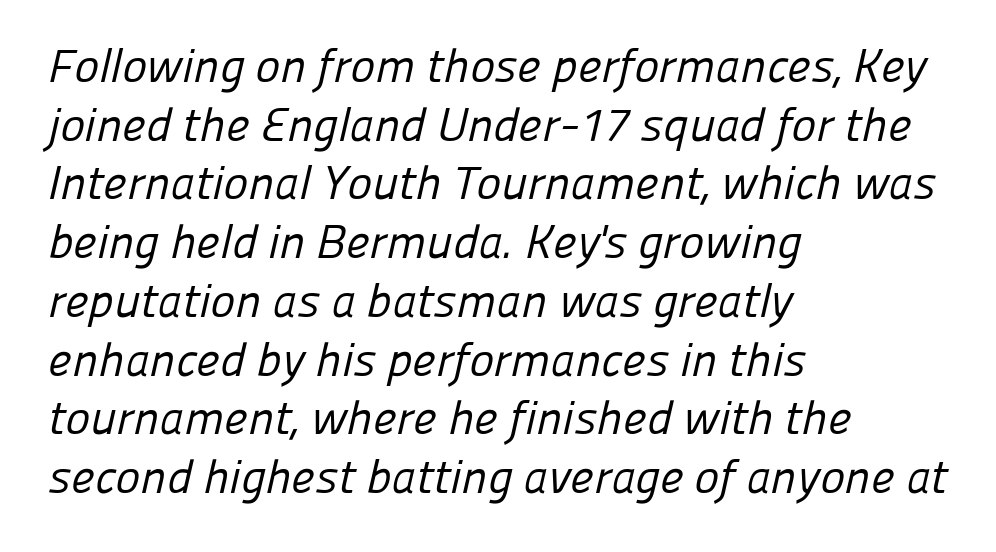
The image shows 47 px regular-weight sans-serif type; set left-aligned, normal line spacing (1.25x), normal letter spacing, not underlined; low stroke contrast and a medium x-height.
